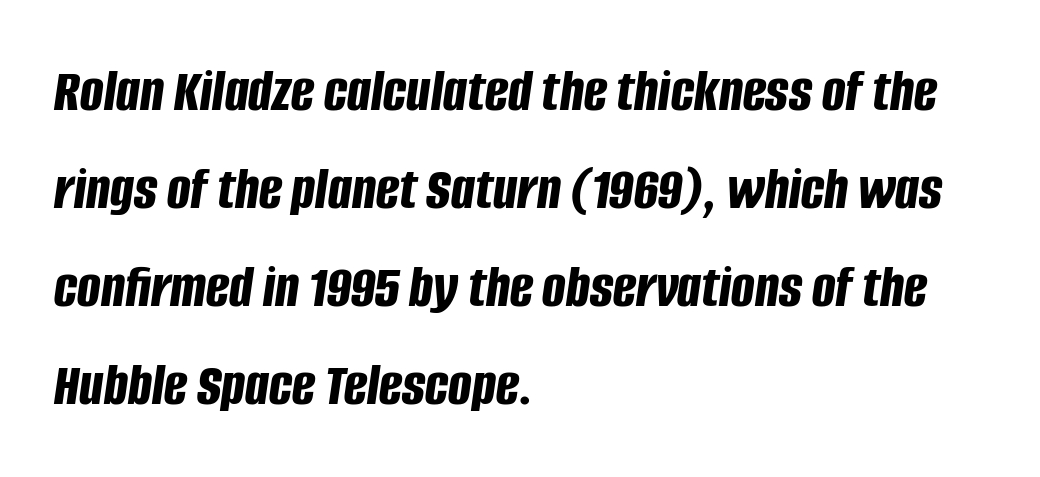
The image shows 62 px bold, condensed type, italic (leaning right); set left-aligned, normal line spacing (1.58x), normal letter spacing, not underlined; low stroke contrast and a large x-height.
